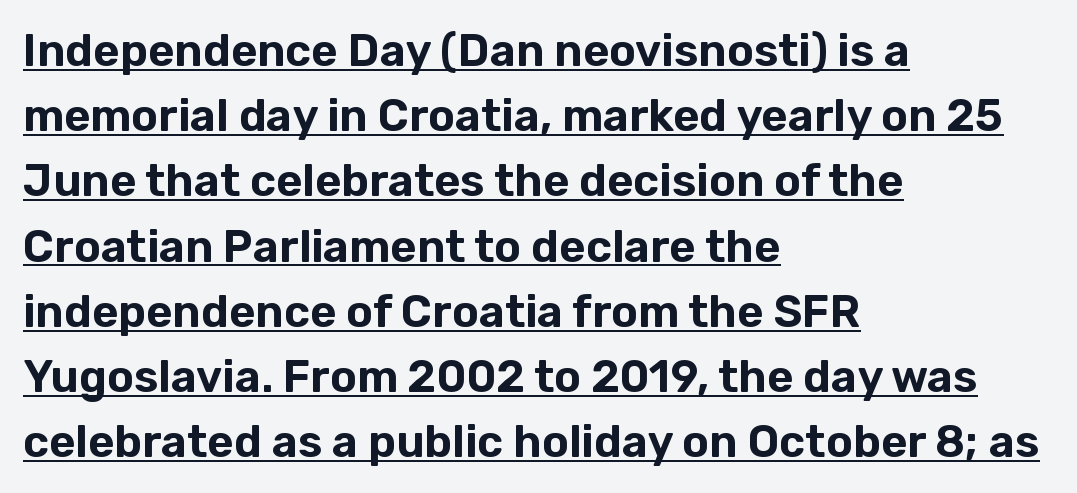
The image shows 45 px sans-serif type, upright; set left-aligned, normal line spacing (1.45x), normal letter spacing, underlined; low stroke contrast and a medium x-height.
